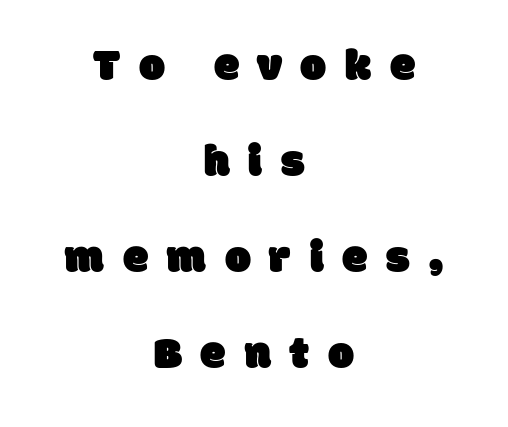
Q: Is the typeface a serif or a sans-serif typeface? A: Sans-serif.
Q: Is the text underlined? A: No.
Q: How is the paragraph aligned? A: Centered.
Q: Is the spacing between letters normal or unusually wide? A: Unusually wide.
Q: Is the spacing between lines tight, normal or loose? A: Loose.
Q: Width (condensed, normal, or wide)? A: Normal.
Q: Stroke contrast? A: Low.
Q: x-height? A: Large.
Q: Monospaced? A: No.
